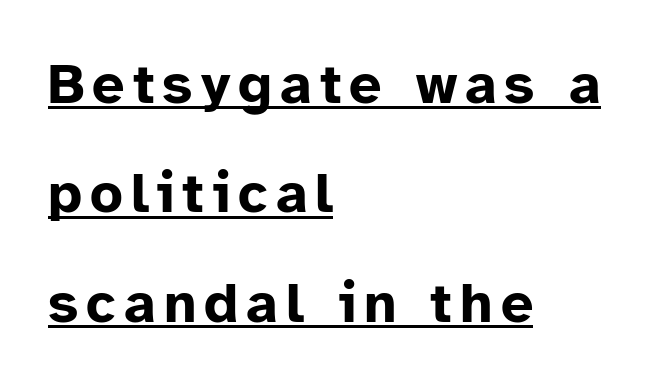
{"serif": "no", "italic": "no", "bold": "yes", "weight": "bold", "width": "normal", "stroke_contrast": "low", "x_height": "medium", "monospaced": "no", "underline": "yes", "align": "left", "line_spacing": "loose", "line_spacing_ratio": 1.92, "glyph_px": 57}
